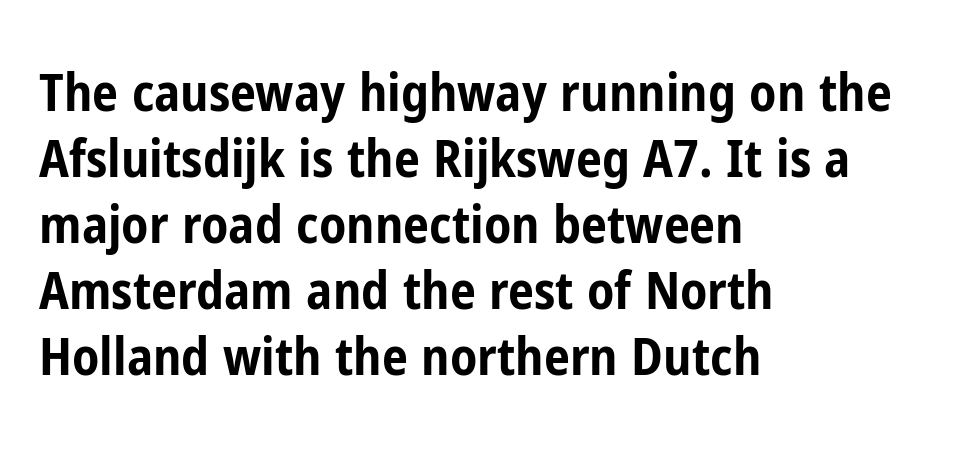
Q: Is the text bold? A: Yes.
Q: Is the text italic (slanted)? A: No, it is upright.
Q: Is the typeface a serif or a sans-serif typeface? A: Sans-serif.
Q: Is the text underlined? A: No.
Q: How is the paragraph aligned? A: Left-aligned.
Q: Is the spacing between letters normal or unusually wide? A: Normal.
Q: Is the spacing between lines tight, normal or loose? A: Normal.
Q: Width (condensed, normal, or wide)? A: Condensed.
Q: Stroke contrast? A: Low.
Q: x-height? A: Medium.
Q: Monospaced? A: No.
